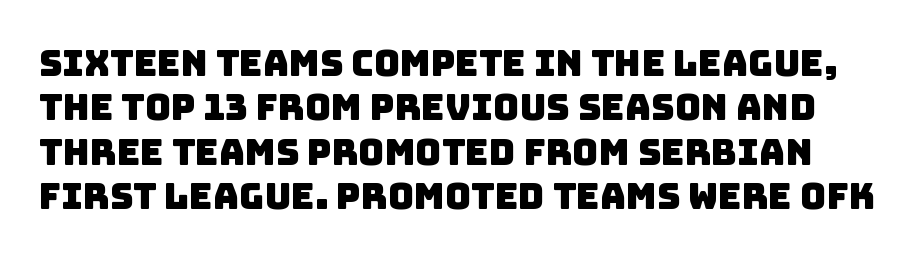
The image shows 36 px sans-serif type; set line spacing 1.23x, normal letter spacing, not underlined; low stroke contrast and a large x-height.
